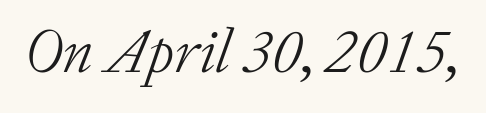
Stems here are at most as thick as an everyday book face. You could call the tracking neutral — neither tight nor loose. Varying glyph widths throughout — classic text-font behaviour. Descenders hang freely into open space. If you drew a line through each stem, it would be angled. The characters display serif detailing at their extremities.
